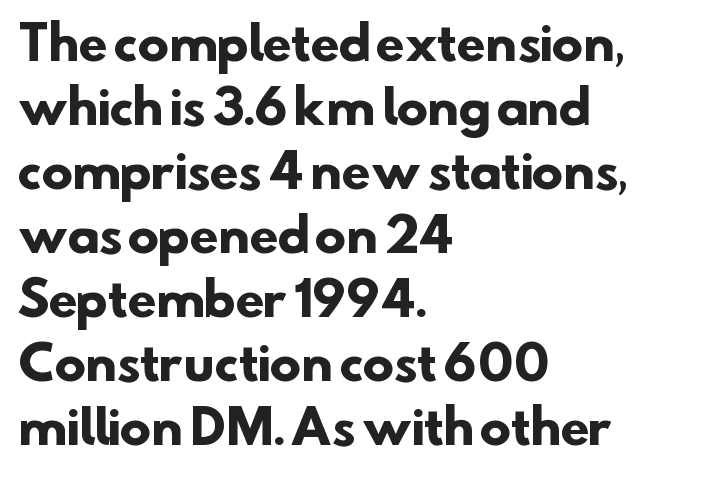
The image shows 47 px heavy sans-serif type; set left-aligned, normal line spacing (1.36x), normal letter spacing, not underlined; low stroke contrast and a small x-height.
